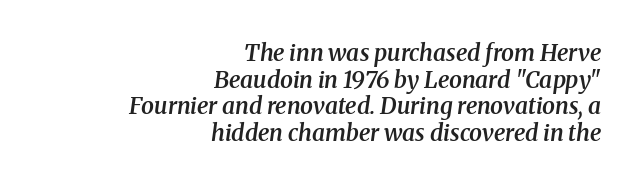
The paragraph shown leans on its right margin. Look at the stroke-to-counter ratio: somewhat heavy, a semibold. This is oblique type, the kind used for emphasis or titles. Default kerning and tracking; the words read as compact shapes. Check the space under the baseline: it is left empty.
